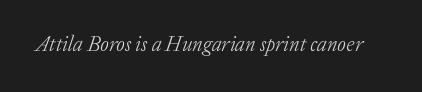
{"italic": "yes", "lean": "right", "slant_degrees": 20, "bold": "no", "underline": "no", "letter_spacing": "normal", "letter_spacing_em": 0.0, "glyph_px": 21}
